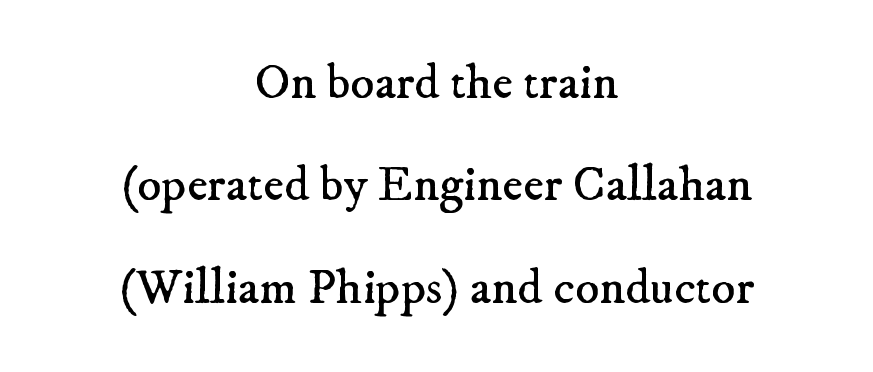
Students, note that the glyphs here touch the page at normal intervals. A student would call this center alignment; a typographer would say set centered. The passage shown is not bold in any degree. Does the type have serifs? Yes, each stem ends in a small foot.
